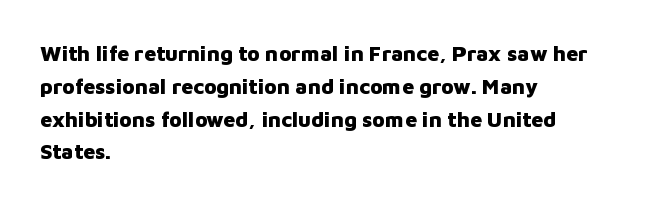
{"italic": "no", "bold": "yes", "underline": "no", "align": "left", "line_spacing": "normal", "line_spacing_ratio": 1.56, "letter_spacing": "normal", "letter_spacing_em": 0.0, "glyph_px": 21}
